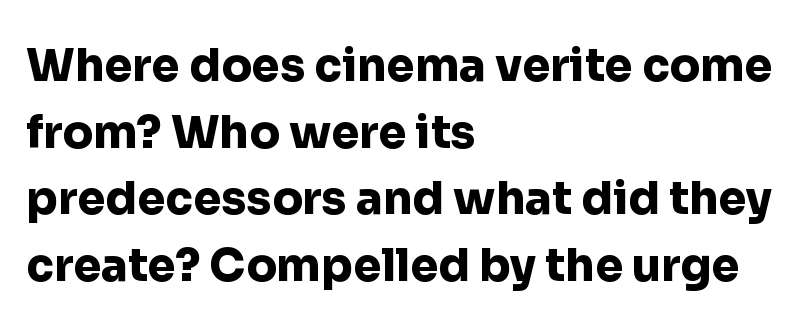
Q: Is the text bold? A: Yes.
Q: Is the text italic (slanted)? A: No, it is upright.
Q: Is the typeface a serif or a sans-serif typeface? A: Sans-serif.
Q: Is the text underlined? A: No.
Q: How is the paragraph aligned? A: Left-aligned.
Q: Is the spacing between letters normal or unusually wide? A: Normal.
Q: Is the spacing between lines tight, normal or loose? A: Normal.
Q: Width (condensed, normal, or wide)? A: Normal.
Q: Stroke contrast? A: Low.
Q: x-height? A: Medium.
Q: Monospaced? A: No.
